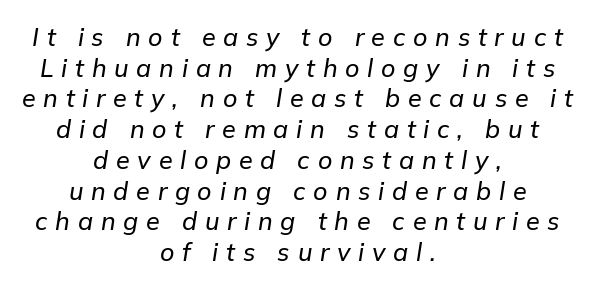
The image shows 25 px text type, italic (leaning right); set centered, line spacing 1.23x, unusually wide letter spacing (+0.31 em), not underlined.
